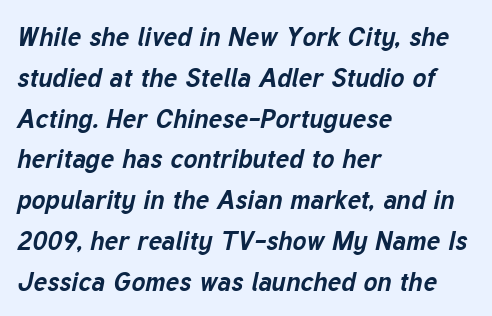
Q: Is the text bold? A: Yes.
Q: Is the text italic (slanted)? A: Yes, it leans right by about 12 degrees.
Q: Is the text underlined? A: No.
Q: How is the paragraph aligned? A: Left-aligned.
Q: Is the spacing between letters normal or unusually wide? A: Normal.
Q: Is the spacing between lines tight, normal or loose? A: Normal.
